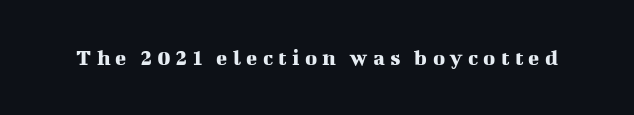
{"italic": "no", "underline": "no", "letter_spacing": "wide", "letter_spacing_em": 0.23, "glyph_px": 23}
